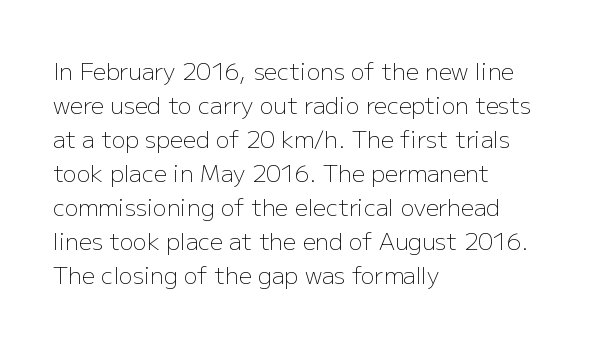
The type sits square on the baseline with zero lean. Stem width sits at or under what a default text font uses. Horizontally, the lines are justified to the leading edge only. This sample keeps an unexceptional amount of space between lines. The space beneath each line is pristine and unruled. There is no visible air inserted between adjacent glyphs.
